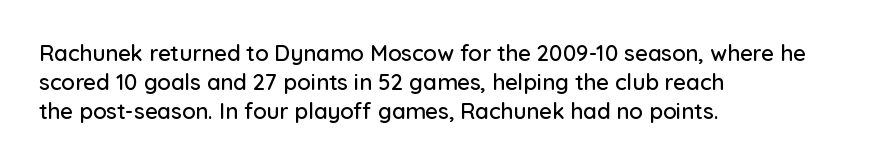
{"italic": "no", "underline": "no", "align": "left", "line_spacing": "normal", "line_spacing_ratio": 1.31, "letter_spacing": "normal", "letter_spacing_em": 0.0, "glyph_px": 22}
